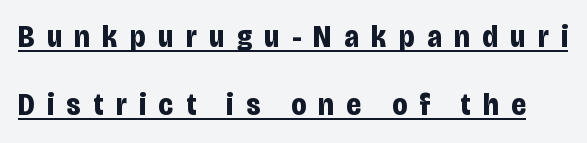
{"serif": "no", "italic": "no", "bold": "yes", "weight": "bold", "width": "condensed", "stroke_contrast": "low", "x_height": "large", "monospaced": "no", "underline": "yes", "line_spacing": "loose", "line_spacing_ratio": 2.2, "letter_spacing": "wide", "letter_spacing_em": 0.41, "glyph_px": 31}
